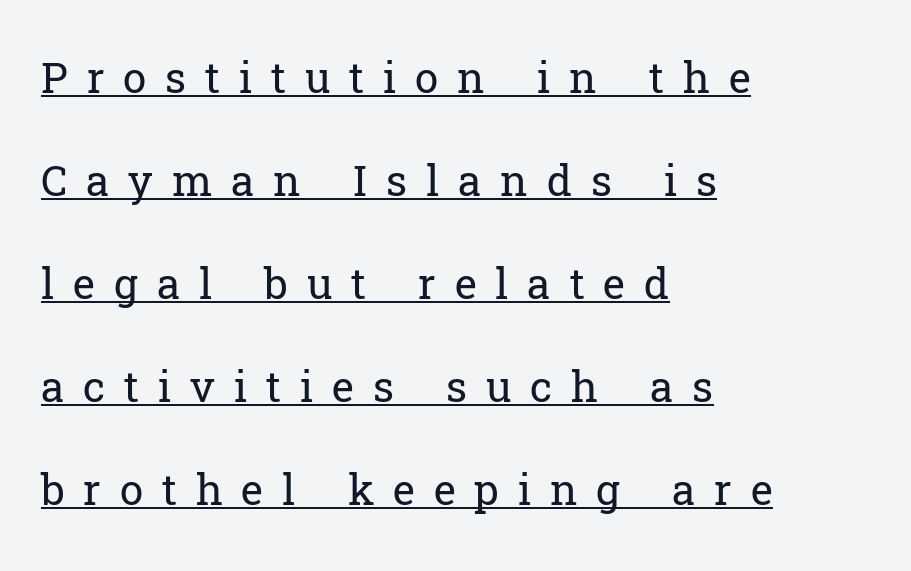
Note the varied advance widths — an 'i' is clearly narrower than an 'm'. The ragged edge is on the right, which tells us the setting is flush left. In designer terms, the underline attribute is active on this setting. The letterforms sit at book weight or below. A roman cut, with each character standing at attention.
